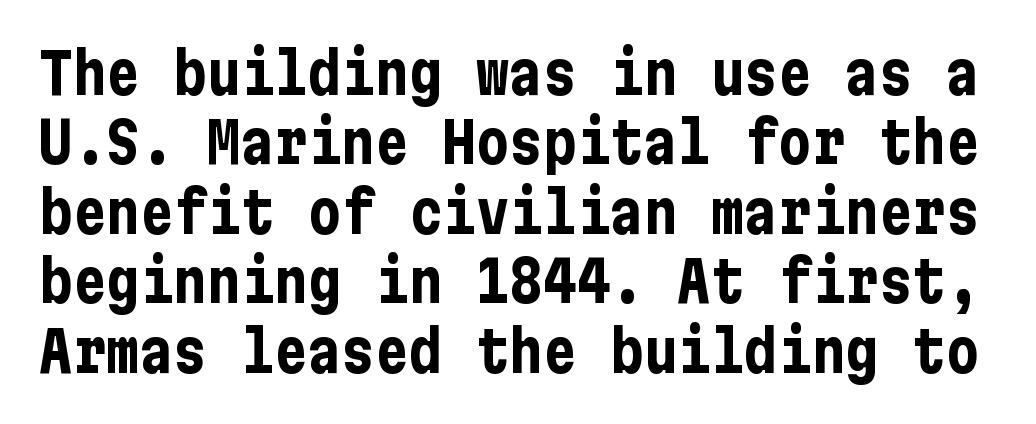
Q: Is the text bold? A: Yes.
Q: Is the text italic (slanted)? A: No, it is upright.
Q: Is the typeface a serif or a sans-serif typeface? A: Sans-serif.
Q: Is the text underlined? A: No.
Q: Is the spacing between letters normal or unusually wide? A: Normal.
Q: Width (condensed, normal, or wide)? A: Condensed.
Q: Stroke contrast? A: Low.
Q: x-height? A: Medium.
